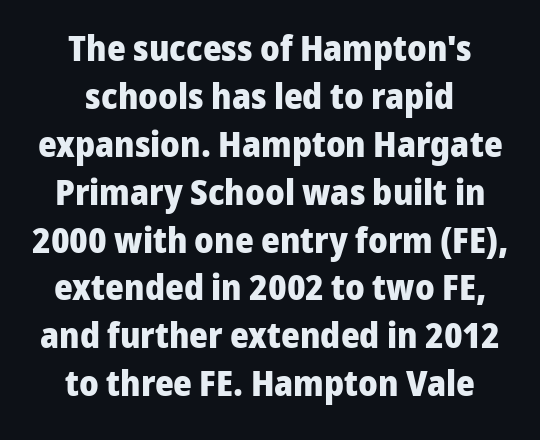
{"serif": "no", "italic": "no", "bold": "yes", "weight": "heavy", "width": "normal", "stroke_contrast": "low", "x_height": "medium", "monospaced": "no", "underline": "no", "align": "center", "line_spacing": "normal", "line_spacing_ratio": 1.33, "letter_spacing": "normal", "letter_spacing_em": 0.0, "glyph_px": 36}
